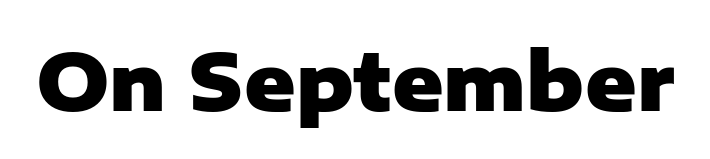
A sans-serif font was chosen for this passage. This rendering leaves character spacing at its baseline value. The lettering stays uniformly vertical, giving the passage a roman look. Is this a fixed-width face? No — the glyphs have proportional, varying widths. Check under the words: just untouched page. Summary of weight: heavy, a full bold.
